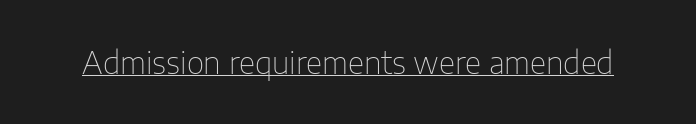
Q: Is the text bold? A: No.
Q: Is the text italic (slanted)? A: No, it is upright.
Q: Is the typeface a serif or a sans-serif typeface? A: Sans-serif.
Q: Is the text underlined? A: Yes.
Q: Is the spacing between letters normal or unusually wide? A: Normal.
Q: Width (condensed, normal, or wide)? A: Normal.
Q: Stroke contrast? A: Low.
Q: x-height? A: Medium.
Q: Monospaced? A: No.
